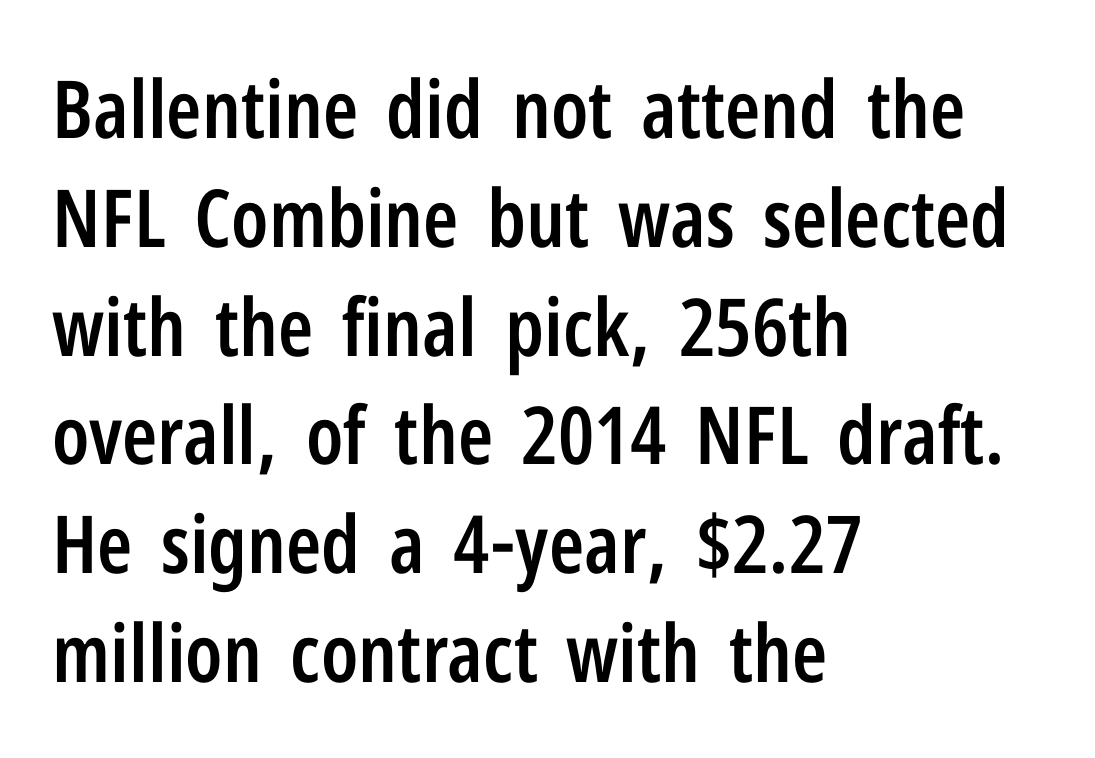
{"serif": "no", "italic": "no", "bold": "semi", "weight": "semibold", "width": "condensed", "stroke_contrast": "low", "x_height": "medium", "monospaced": "no", "underline": "no", "align": "left", "line_spacing": "normal", "line_spacing_ratio": 1.36, "letter_spacing": "normal", "letter_spacing_em": 0.0, "glyph_px": 80}
